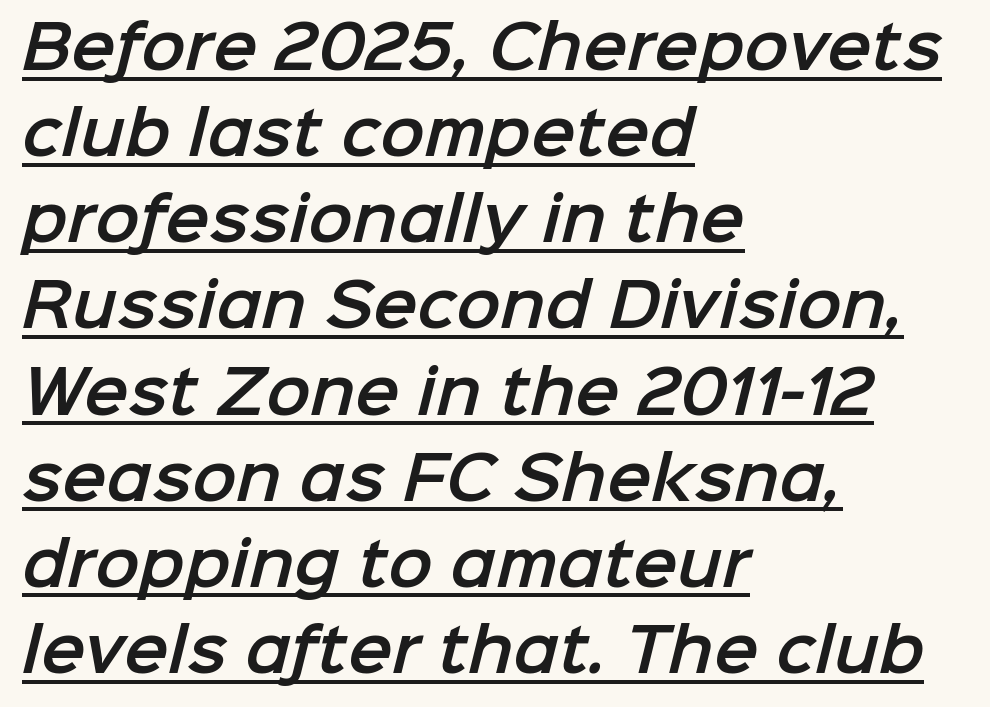
{"serif": "no", "width": "normal", "stroke_contrast": "low", "x_height": "medium", "monospaced": "no", "underline": "yes", "align": "left", "line_spacing": "normal", "line_spacing_ratio": 1.46, "letter_spacing": "normal", "letter_spacing_em": 0.0, "glyph_px": 59}
